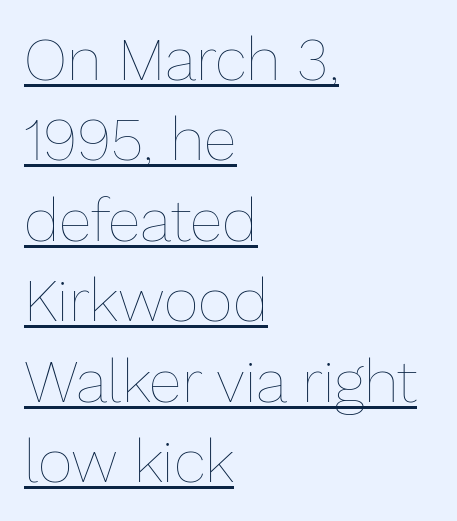
The image shows 60 px thin type, upright; set left-aligned, normal line spacing (1.34x), normal letter spacing, underlined; low stroke contrast and a medium x-height.
